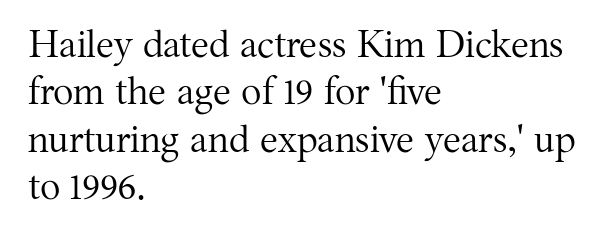
The image shows 38 px regular-weight serif type, upright; set left-aligned, normal line spacing (1.25x), normal letter spacing, not underlined; medium stroke contrast and a medium x-height.
